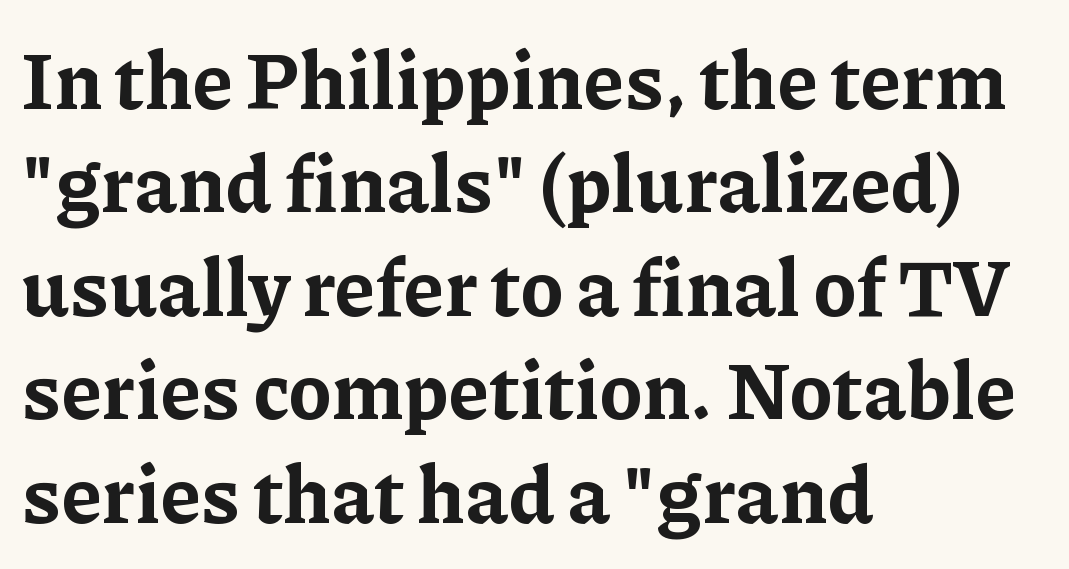
{"serif": "yes", "italic": "no", "bold": "yes", "weight": "bold", "width": "normal", "stroke_contrast": "low", "x_height": "medium", "monospaced": "no", "underline": "no", "align": "left", "line_spacing": "normal", "line_spacing_ratio": 1.31, "letter_spacing": "normal", "letter_spacing_em": 0.0, "glyph_px": 79}
